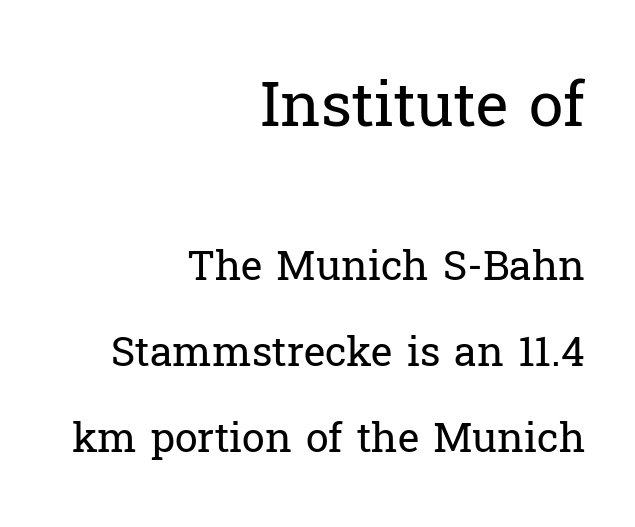
The image shows 62 px regular-weight serif type, upright; set right-aligned, loose line spacing (2.09x), normal letter spacing, not underlined; the first (top) block is 1.51x larger; low stroke contrast and a medium x-height.
